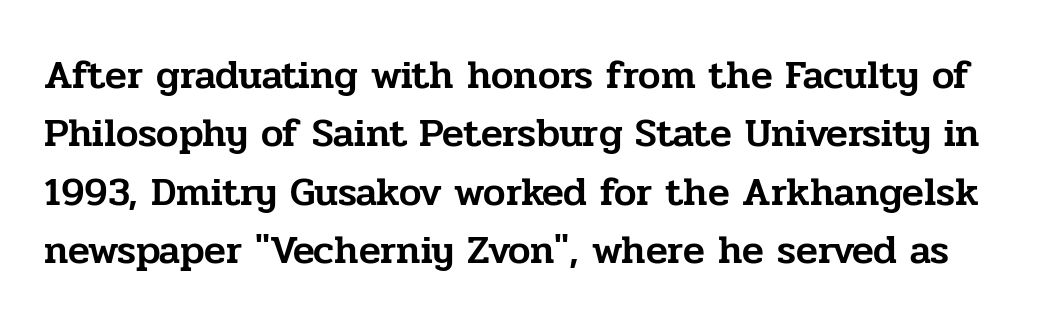
Q: Is the text italic (slanted)? A: No, it is upright.
Q: Is the typeface a serif or a sans-serif typeface? A: Serif.
Q: Is the text underlined? A: No.
Q: Is the spacing between letters normal or unusually wide? A: Normal.
Q: Is the spacing between lines tight, normal or loose? A: Normal.
Q: Width (condensed, normal, or wide)? A: Normal.
Q: Stroke contrast? A: Low.
Q: x-height? A: Medium.
Q: Monospaced? A: No.
